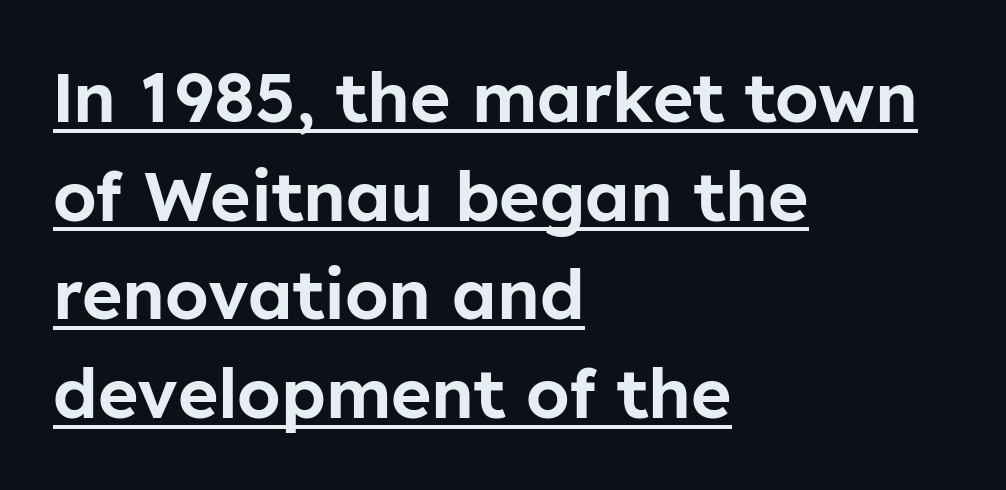
Q: Is the text italic (slanted)? A: No, it is upright.
Q: Is the typeface a serif or a sans-serif typeface? A: Sans-serif.
Q: Is the text underlined? A: Yes.
Q: How is the paragraph aligned? A: Left-aligned.
Q: Is the spacing between letters normal or unusually wide? A: Normal.
Q: Is the spacing between lines tight, normal or loose? A: Normal.
Q: Width (condensed, normal, or wide)? A: Normal.
Q: Stroke contrast? A: Low.
Q: x-height? A: Medium.
Q: Monospaced? A: No.
